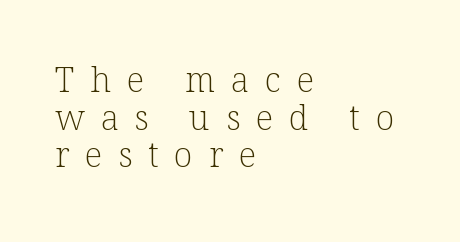
The image shows 34 px light serif type, upright; set left-aligned, tight line spacing (1.11x), unusually wide letter spacing (+0.47 em), not underlined; low stroke contrast and a medium x-height.
